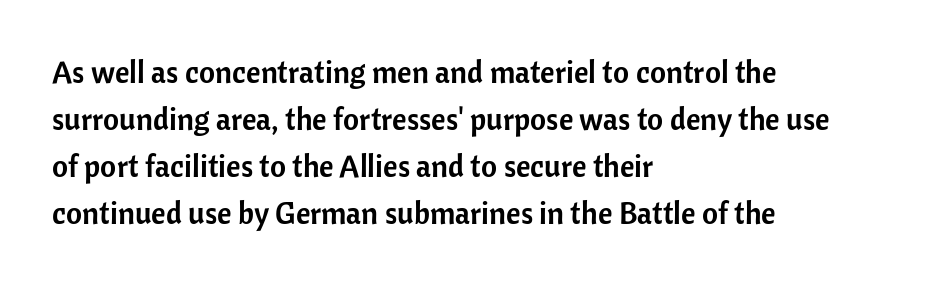
Notice how the stems are strictly vertical — no italics here. Nope, no serifs anywhere on these letters. The rows are spaced the way most documents space them. Glyph-to-glyph distance matches everyday printed text. The face used here is proportionally spaced, like ordinary book or web type.
